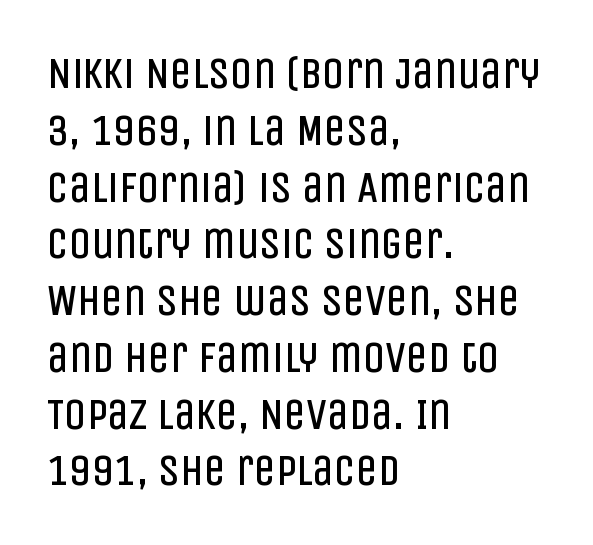
Q: Is the text bold? A: No.
Q: Is the text italic (slanted)? A: No, it is upright.
Q: Is the typeface a serif or a sans-serif typeface? A: Sans-serif.
Q: Is the text underlined? A: No.
Q: How is the paragraph aligned? A: Left-aligned.
Q: Is the spacing between letters normal or unusually wide? A: Normal.
Q: Is the spacing between lines tight, normal or loose? A: Normal.
Q: Width (condensed, normal, or wide)? A: Condensed.
Q: Stroke contrast? A: Low.
Q: x-height? A: Large.
Q: Monospaced? A: No.
